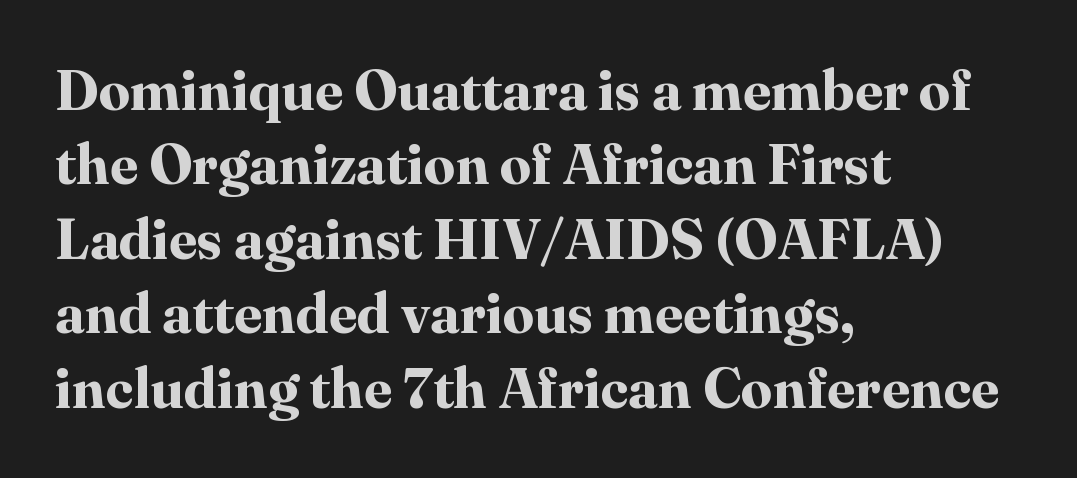
Is this a fixed-width face? No — the glyphs have proportional, varying widths. Strokes here are thick enough to call this a true bold. The gap between lines stays unmarked. Between one letter and the next there's only the usual sliver of space. Each new line begins a customary step beneath the previous one.
